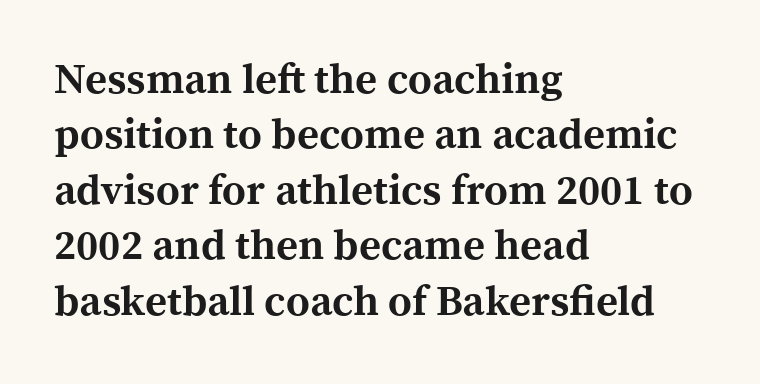
{"serif": "yes", "italic": "no", "bold": "yes", "weight": "bold", "width": "normal", "x_height": "medium", "monospaced": "no", "underline": "no", "align": "left", "line_spacing": "normal", "line_spacing_ratio": 1.32, "letter_spacing": "normal", "letter_spacing_em": 0.0, "glyph_px": 42}
